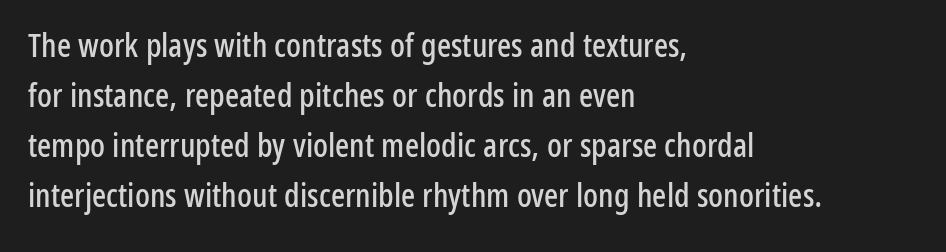
{"serif": "no", "italic": "no", "width": "condensed", "stroke_contrast": "low", "x_height": "medium", "monospaced": "no", "underline": "no", "align": "left", "line_spacing": "normal", "line_spacing_ratio": 1.52, "letter_spacing": "normal", "letter_spacing_em": 0.0, "glyph_px": 33}
